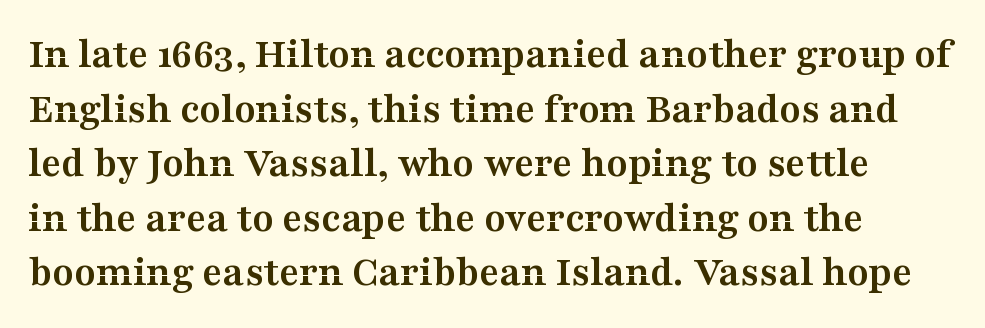
{"serif": "yes", "italic": "no", "bold": "yes", "weight": "semibold", "width": "wide", "stroke_contrast": "medium", "x_height": "medium", "monospaced": "no", "underline": "no", "align": "left", "line_spacing": "normal", "line_spacing_ratio": 1.27, "letter_spacing": "normal", "letter_spacing_em": 0.0, "glyph_px": 43}
